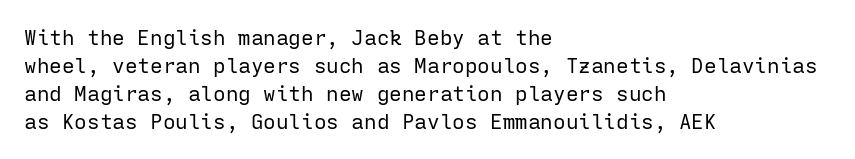
Q: Is the text bold? A: No.
Q: Is the text italic (slanted)? A: No, it is upright.
Q: Is the text underlined? A: No.
Q: How is the paragraph aligned? A: Left-aligned.
Q: Is the spacing between letters normal or unusually wide? A: Normal.
Q: Is the spacing between lines tight, normal or loose? A: Normal.
